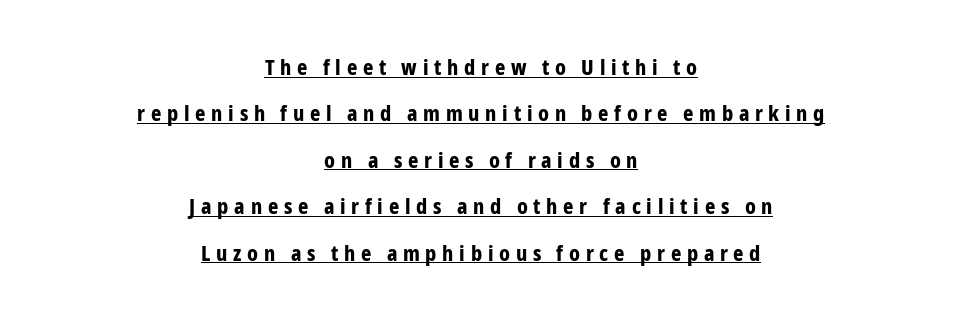
{"italic": "no", "bold": "yes", "underline": "yes", "align": "center", "line_spacing": "loose", "line_spacing_ratio": 2.11, "letter_spacing": "wide", "letter_spacing_em": 0.26, "glyph_px": 22}
